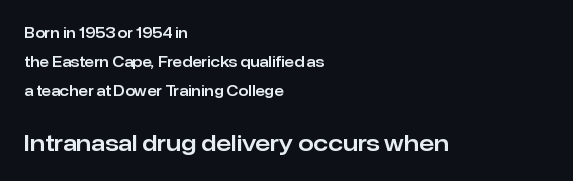
The image shows 22 px text type, upright; set left-aligned, loose line spacing (2.08x), normal letter spacing, not underlined; the second (bottom) block is 1.57x larger.
